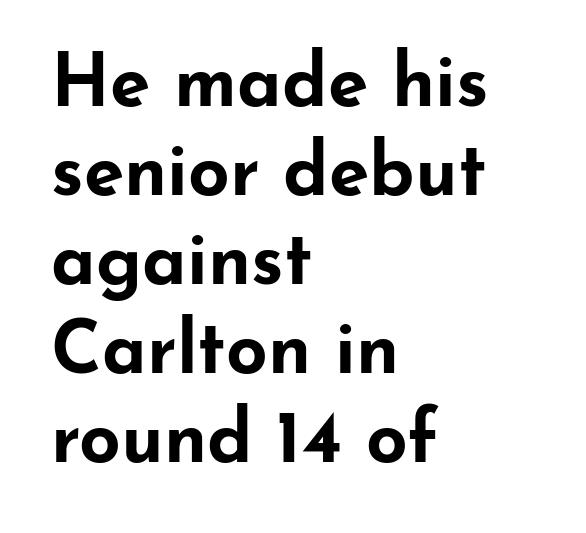
{"serif": "no", "italic": "no", "bold": "yes", "weight": "bold", "width": "wide", "stroke_contrast": "low", "x_height": "small", "monospaced": "no", "underline": "no", "align": "left", "line_spacing_ratio": 1.22, "letter_spacing": "normal", "letter_spacing_em": 0.0, "glyph_px": 73}
